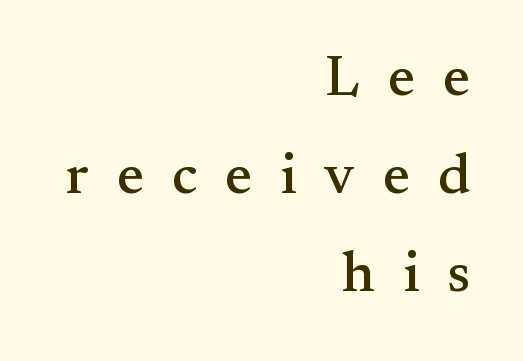
The image shows 57 px serif type, upright; set right-aligned, line spacing 1.72x, unusually wide letter spacing (+0.49 em), not underlined; medium stroke contrast and a small x-height.
